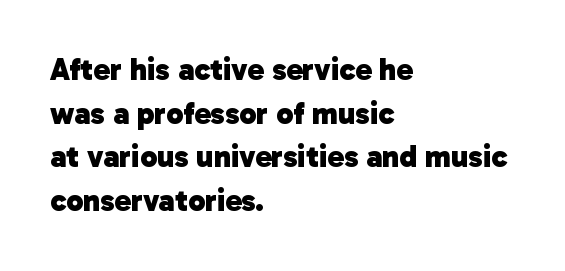
Students, this is bold: see how much ink each stroke carries. Quick note: underline off. The font family rendered here belongs to the sans-serif group. The type is set solid horizontally, with unmodified tracking. In terms of leading, this rendering sits right in the middle.
